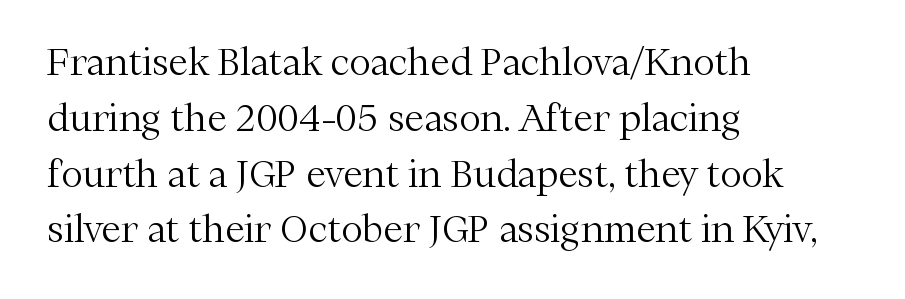
The image shows 36 px light serif type, upright; set left-aligned, normal line spacing (1.55x), normal letter spacing, not underlined; medium stroke contrast and a medium x-height.
